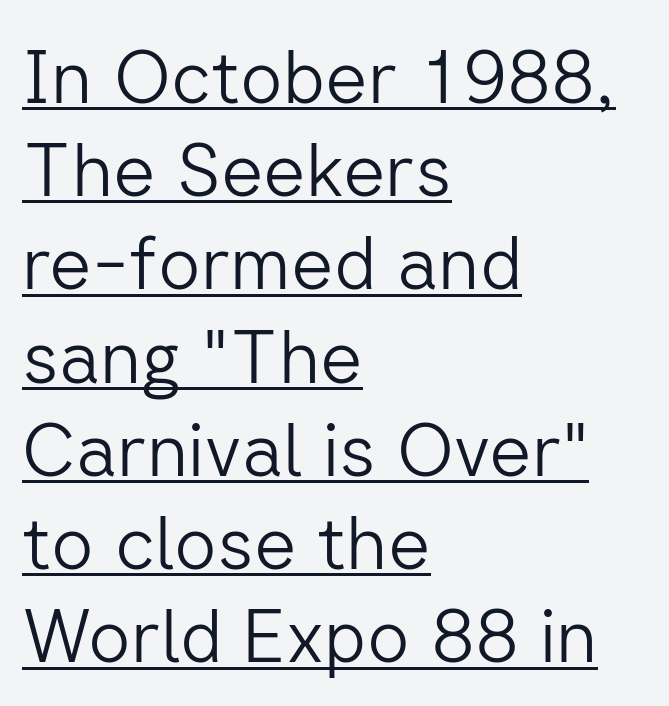
Q: Is the text bold? A: No.
Q: Is the text italic (slanted)? A: No, it is upright.
Q: Is the typeface a serif or a sans-serif typeface? A: Sans-serif.
Q: Is the text underlined? A: Yes.
Q: How is the paragraph aligned? A: Left-aligned.
Q: Is the spacing between letters normal or unusually wide? A: Normal.
Q: Is the spacing between lines tight, normal or loose? A: Normal.
Q: Width (condensed, normal, or wide)? A: Normal.
Q: Stroke contrast? A: Low.
Q: x-height? A: Medium.
Q: Monospaced? A: No.
